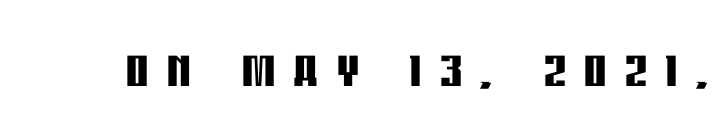
Characters remain perfectly vertical along every line. A full-strength bold gives these letters their thick strokes. A typesetter would call this proportional, since set widths differ per character. Check where the strokes stop: nothing finishes them off — pure sans.
